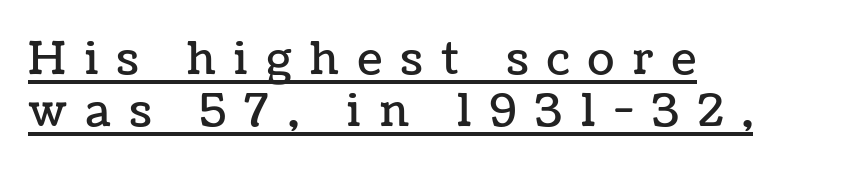
{"italic": "no", "width": "normal", "stroke_contrast": "low", "x_height": "medium", "monospaced": "no", "underline": "yes", "align": "left", "line_spacing_ratio": 1.19, "letter_spacing": "wide", "letter_spacing_em": 0.43, "glyph_px": 44}
